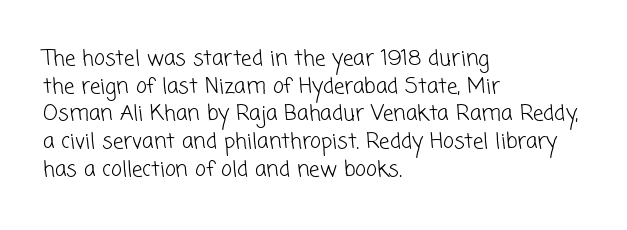
The image shows 21 px text type; set left-aligned, normal line spacing (1.32x), normal letter spacing, not underlined.
